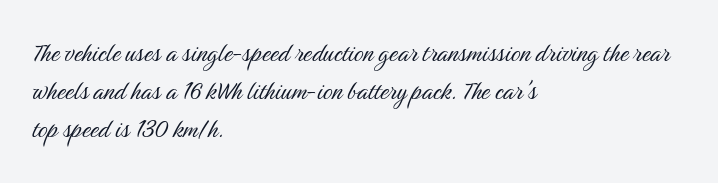
{"serif": "no", "bold": "no", "weight": "light", "width": "condensed", "stroke_contrast": "medium", "x_height": "medium", "monospaced": "no", "underline": "no", "align": "left", "line_spacing": "normal", "line_spacing_ratio": 1.27, "letter_spacing": "normal", "letter_spacing_em": 0.0, "glyph_px": 30}
